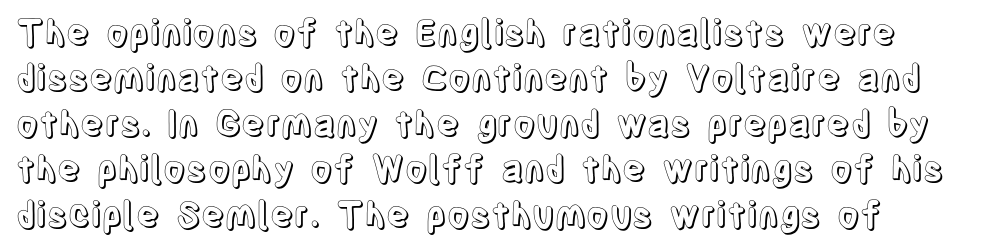
The image shows 35 px condensed type, upright; set normal line spacing (1.3x), normal letter spacing, not underlined; a large x-height.
